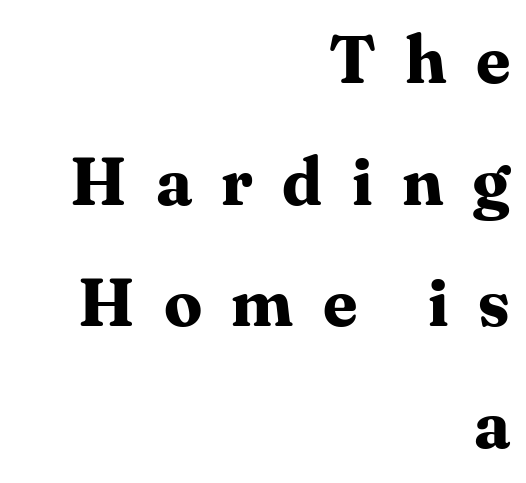
The image shows 68 px bold serif type, upright; set right-aligned, line spacing 1.79x, unusually wide letter spacing (+0.43 em), not underlined; medium stroke contrast and a medium x-height.
